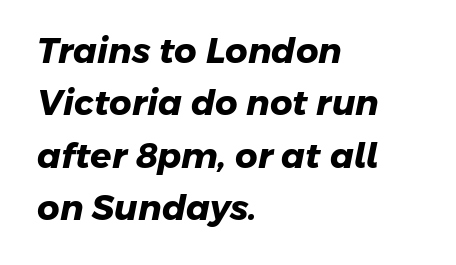
The image shows 35 px heavy sans-serif type; set left-aligned, normal line spacing (1.5x), normal letter spacing, not underlined; low stroke contrast and a medium x-height.
